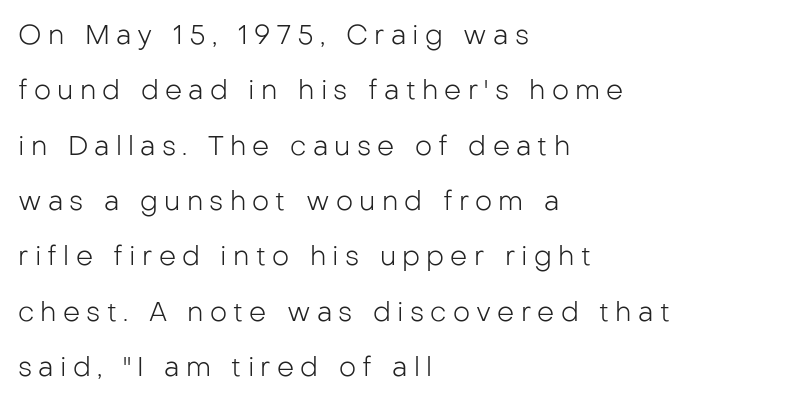
{"italic": "no", "bold": "no", "underline": "no", "align": "left", "line_spacing": "loose", "line_spacing_ratio": 2.05, "letter_spacing": "wide", "letter_spacing_em": 0.23, "glyph_px": 27}
